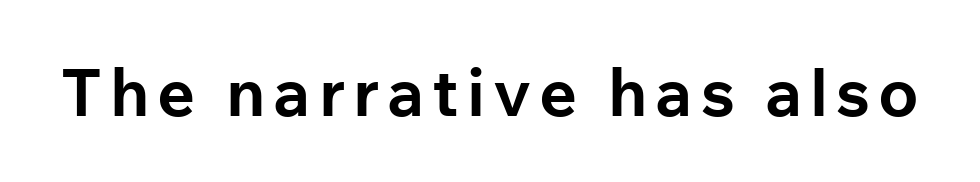
The image shows 66 px bold sans-serif type, upright; set not underlined; low stroke contrast and a medium x-height.
